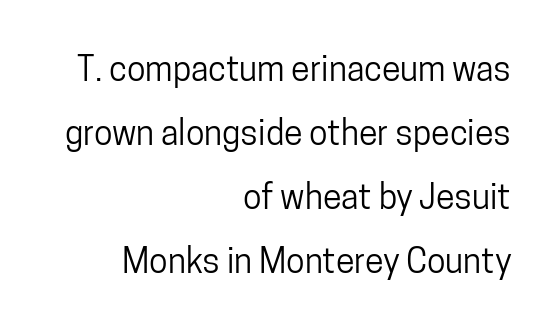
Q: Is the text italic (slanted)? A: No, it is upright.
Q: Is the typeface a serif or a sans-serif typeface? A: Sans-serif.
Q: Is the text underlined? A: No.
Q: How is the paragraph aligned? A: Right-aligned.
Q: Is the spacing between letters normal or unusually wide? A: Normal.
Q: Width (condensed, normal, or wide)? A: Condensed.
Q: Stroke contrast? A: Low.
Q: x-height? A: Medium.
Q: Monospaced? A: No.
